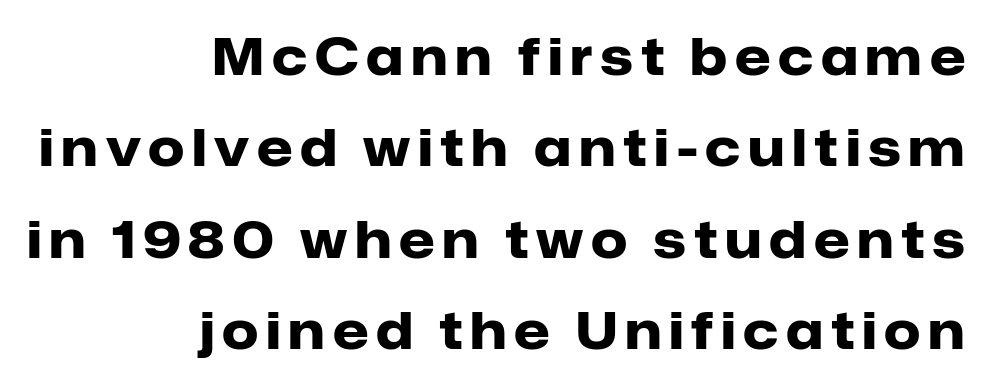
Q: Is the text bold? A: Yes.
Q: Is the text italic (slanted)? A: No, it is upright.
Q: Is the typeface a serif or a sans-serif typeface? A: Sans-serif.
Q: Is the text underlined? A: No.
Q: How is the paragraph aligned? A: Right-aligned.
Q: Width (condensed, normal, or wide)? A: Normal.
Q: Stroke contrast? A: Low.
Q: x-height? A: Medium.
Q: Monospaced? A: No.
